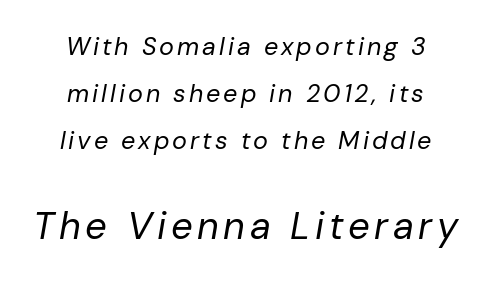
Whoever set this made the second block the dominant, larger element. The lines in this sample share a center point and differ in where they start and stop. The weight would be labelled regular, book, light, or lighter still. A bare baseline throughout the passage. An italicized treatment has been applied to the whole sample.
